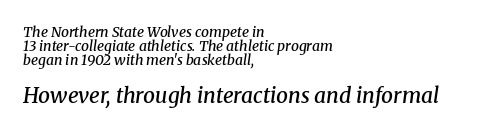
This sample uses plain, unmodified letter spacing. The lines are packed closely together with very little leading. Style check: oblique. Horizontally, the lines are justified to the leading edge only.
